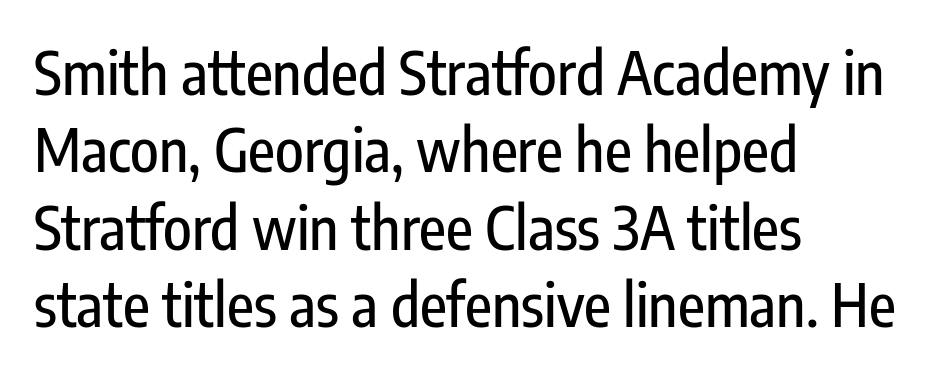
Descenders hang freely into open space. The lines are quadded left. The font's upright variant was chosen for this text. Tracking value appears to be zero — textbook default spacing.
